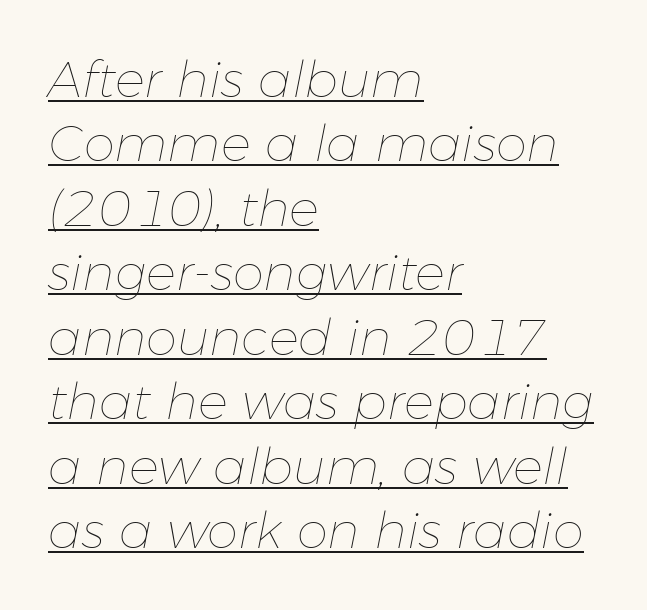
The image shows 50 px thin type, italic (leaning right); set left-aligned, normal line spacing (1.29x), normal letter spacing, underlined; low stroke contrast and a medium x-height.
